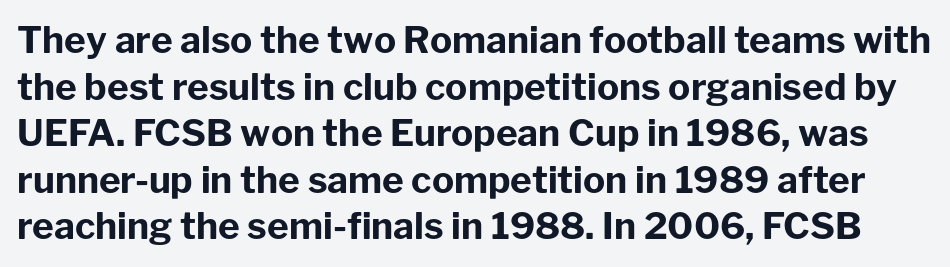
{"serif": "no", "italic": "no", "bold": "yes", "weight": "bold", "width": "normal", "stroke_contrast": "low", "x_height": "medium", "monospaced": "no", "underline": "no", "line_spacing": "normal", "line_spacing_ratio": 1.26, "letter_spacing": "normal", "letter_spacing_em": 0.0, "glyph_px": 37}
